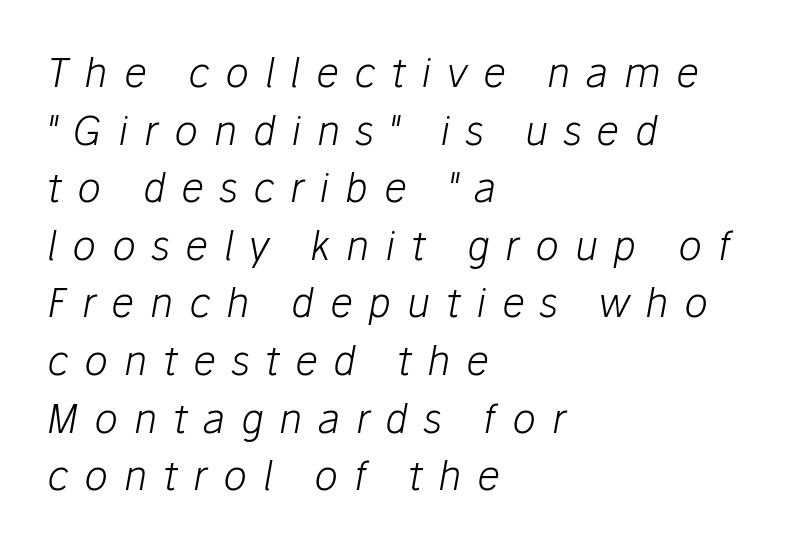
Q: Is the text bold? A: No.
Q: Is the text italic (slanted)? A: Yes, it leans right by about 10 degrees.
Q: Is the text underlined? A: No.
Q: How is the paragraph aligned? A: Left-aligned.
Q: Is the spacing between letters normal or unusually wide? A: Unusually wide.
Q: Is the spacing between lines tight, normal or loose? A: Normal.
Q: Width (condensed, normal, or wide)? A: Normal.
Q: Stroke contrast? A: Low.
Q: x-height? A: Medium.
Q: Monospaced? A: No.
